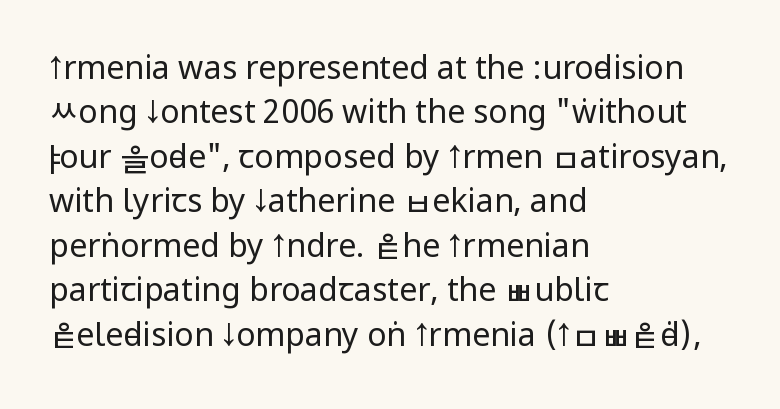
The image shows 32 px regular-weight, condensed sans-serif type, upright; set left-aligned, normal line spacing (1.39x), normal letter spacing, not underlined; low stroke contrast.
